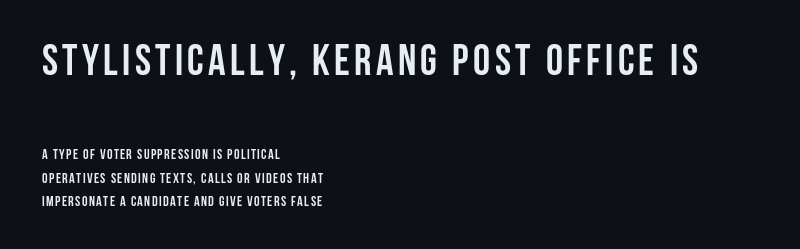
{"serif": "no", "italic": "no", "bold": "yes", "weight": "semibold", "width": "condensed", "stroke_contrast": "low", "x_height": "large", "monospaced": "no", "underline": "no", "align": "left", "line_spacing": "normal", "line_spacing_ratio": 1.67, "larger_block": "first", "size_ratio": 3.07, "glyph_px": 43}
